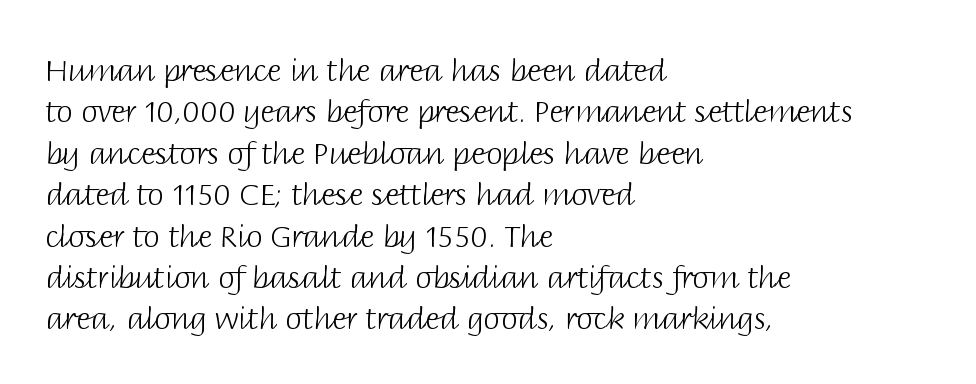
{"serif": "no", "italic": "no", "bold": "no", "weight": "light", "width": "normal", "stroke_contrast": "low", "x_height": "large", "monospaced": "no", "underline": "no", "align": "left", "line_spacing": "normal", "line_spacing_ratio": 1.38, "letter_spacing": "normal", "letter_spacing_em": 0.0, "glyph_px": 30}
